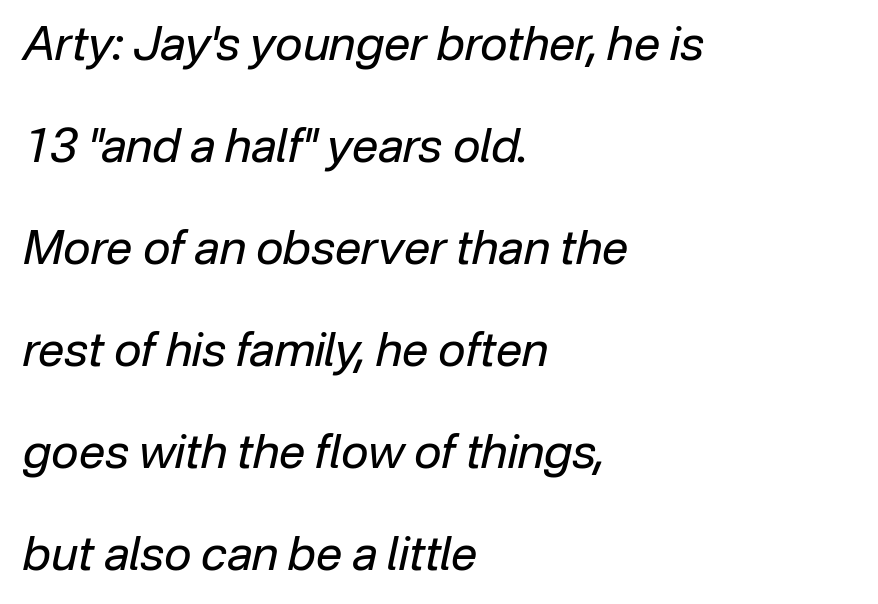
Q: Is the text bold? A: No.
Q: Is the text italic (slanted)? A: Yes, it leans right by about 12 degrees.
Q: Is the text underlined? A: No.
Q: How is the paragraph aligned? A: Left-aligned.
Q: Is the spacing between letters normal or unusually wide? A: Normal.
Q: Is the spacing between lines tight, normal or loose? A: Loose.
Q: Width (condensed, normal, or wide)? A: Normal.
Q: Stroke contrast? A: Low.
Q: x-height? A: Medium.
Q: Monospaced? A: No.
